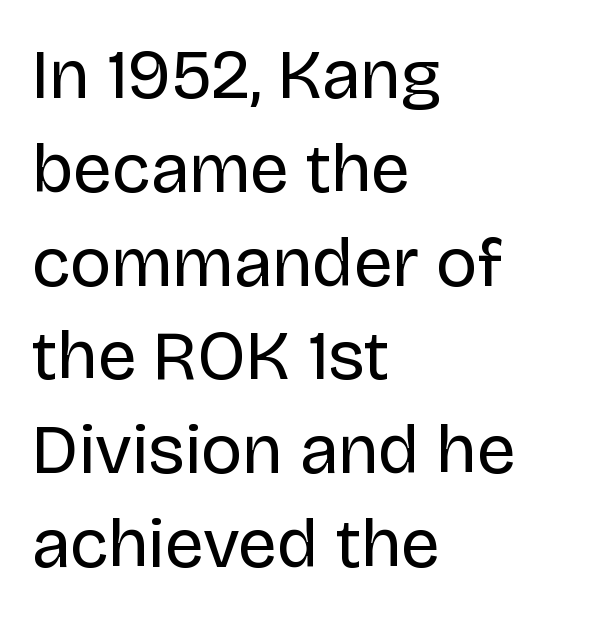
Typeset ragged right — the left edge is the straight one. The lettering stays uniformly vertical, giving the passage a roman look. Observe the ordinary spacing: letters are neighbours, not strangers. Unlike a traditional serif, this face leaves its strokes unadorned. Stem width sits at or under what a default text font uses. Check the space under the baseline: it is left empty.
